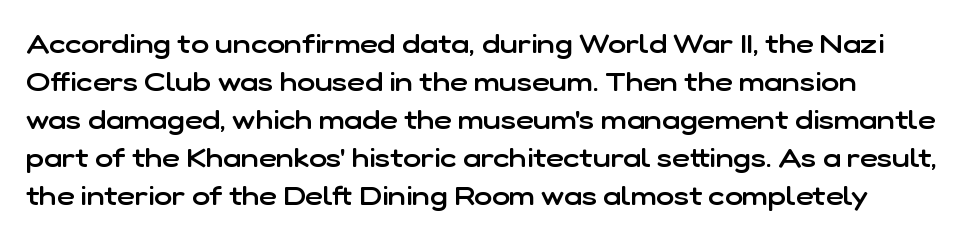
The lines sit at an ordinary, default distance from one another. Compared with typical body copy, the letter spacing here is the same. Casual observation: everything's shoved over to the left. The lettering stays uniformly vertical, giving the passage a roman look.
